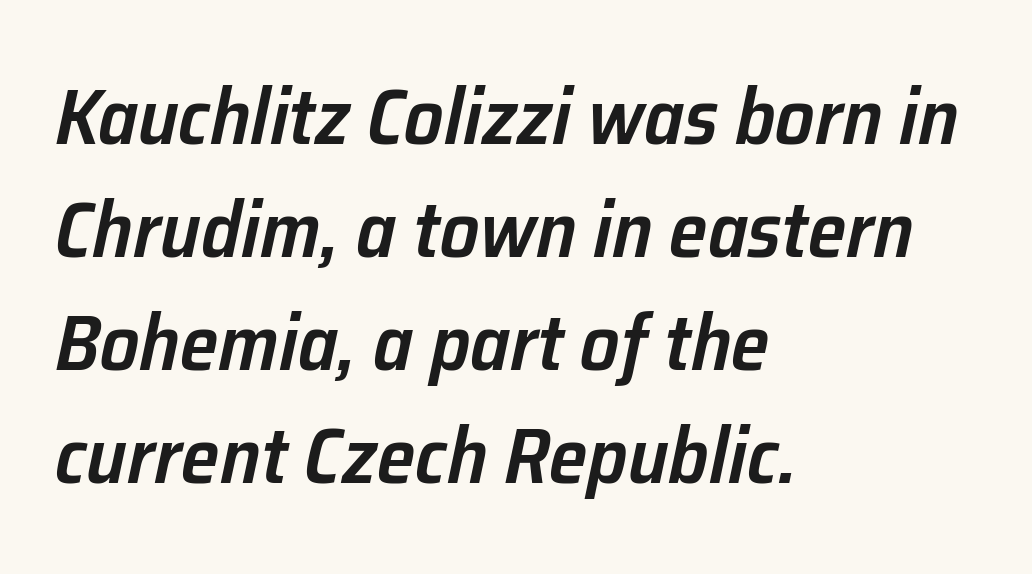
The image shows 78 px semibold type, italic (leaning right); set left-aligned, normal line spacing (1.45x), normal letter spacing, not underlined; low stroke contrast and a medium x-height.
